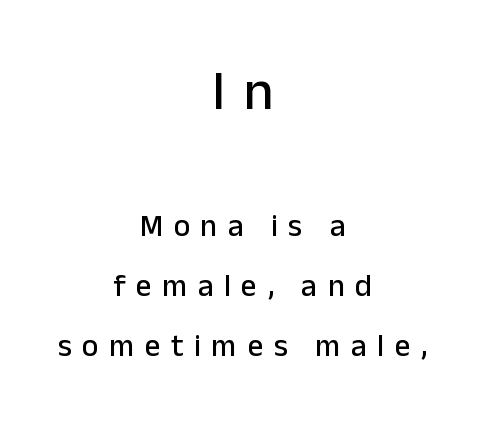
The image shows 55 px sans-serif type, upright; set centered, loose line spacing (1.94x), unusually wide letter spacing (+0.34 em), not underlined; the first (top) block is 1.77x larger; low stroke contrast and a medium x-height.
